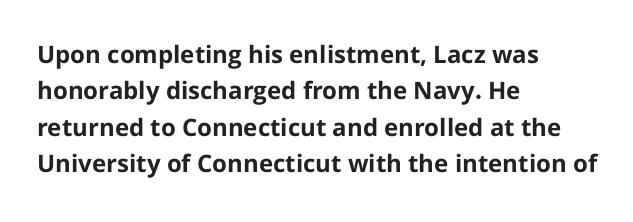
{"italic": "no", "bold": "yes", "underline": "no", "align": "left", "line_spacing": "normal", "line_spacing_ratio": 1.52, "letter_spacing": "normal", "letter_spacing_em": 0.0, "glyph_px": 24}
